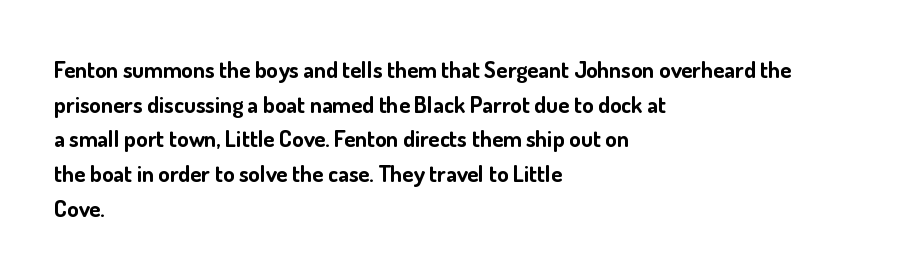
Q: Is the text bold? A: Yes.
Q: Is the text italic (slanted)? A: No, it is upright.
Q: Is the text underlined? A: No.
Q: How is the paragraph aligned? A: Left-aligned.
Q: Is the spacing between letters normal or unusually wide? A: Normal.
Q: Is the spacing between lines tight, normal or loose? A: Normal.
